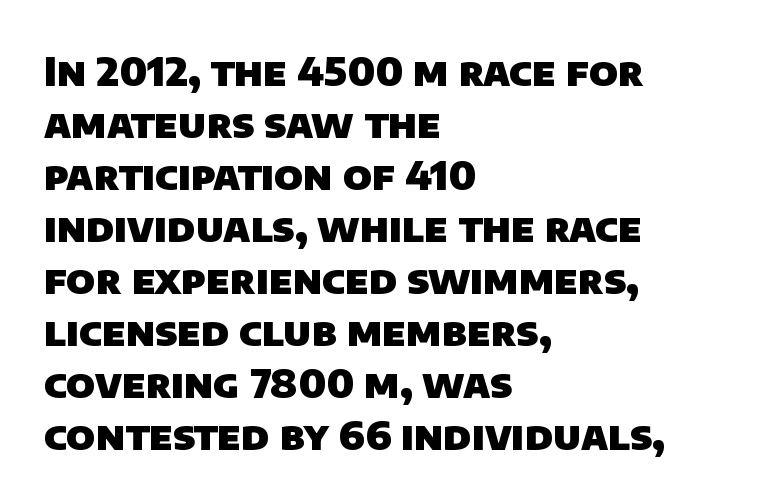
Q: Is the text bold? A: Yes.
Q: Is the typeface a serif or a sans-serif typeface? A: Sans-serif.
Q: Is the text underlined? A: No.
Q: How is the paragraph aligned? A: Left-aligned.
Q: Is the spacing between letters normal or unusually wide? A: Normal.
Q: Is the spacing between lines tight, normal or loose? A: Normal.
Q: Width (condensed, normal, or wide)? A: Normal.
Q: Stroke contrast? A: Low.
Q: x-height? A: Large.
Q: Monospaced? A: No.
